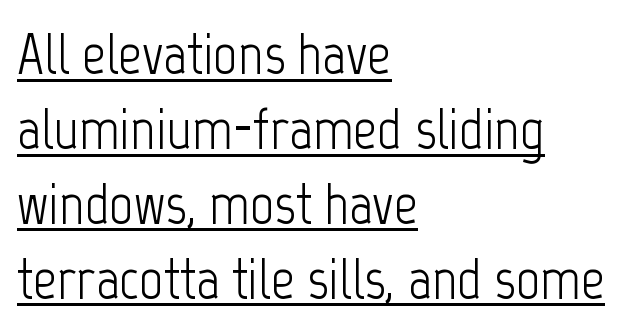
Q: Is the text bold? A: No.
Q: Is the text italic (slanted)? A: No, it is upright.
Q: Is the typeface a serif or a sans-serif typeface? A: Sans-serif.
Q: Is the text underlined? A: Yes.
Q: How is the paragraph aligned? A: Left-aligned.
Q: Is the spacing between letters normal or unusually wide? A: Normal.
Q: Is the spacing between lines tight, normal or loose? A: Normal.
Q: Width (condensed, normal, or wide)? A: Condensed.
Q: Stroke contrast? A: Low.
Q: x-height? A: Medium.
Q: Monospaced? A: No.
